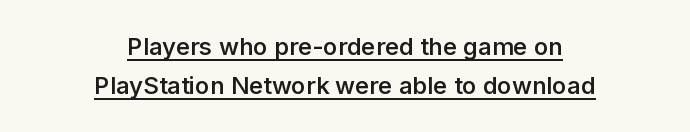
Q: Is the text bold? A: Semi-bold.
Q: Is the text italic (slanted)? A: No, it is upright.
Q: Is the text underlined? A: Yes.
Q: How is the paragraph aligned? A: Centered.
Q: Is the spacing between letters normal or unusually wide? A: Normal.
Q: Is the spacing between lines tight, normal or loose? A: Normal.
